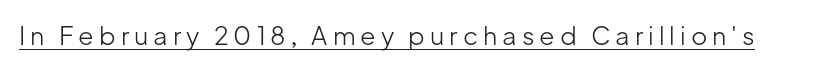
Caption: face not bold, strokes unweighted. What stands out about the letter spacing? Its width — letters are far apart. This sample carries an underscore along the baseline area. In terms of posture, this sample is upright.
